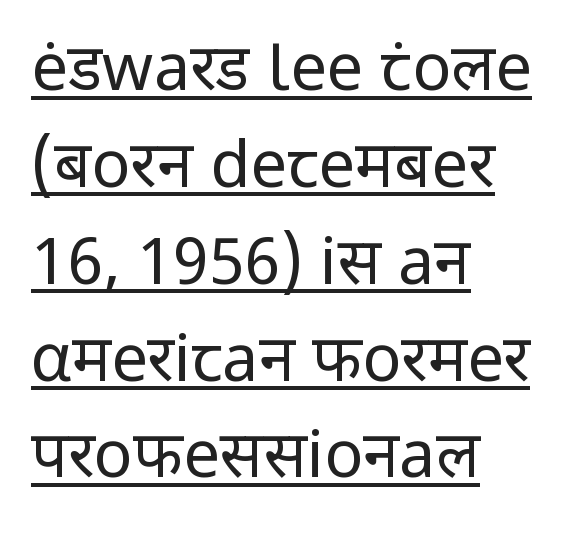
{"serif": "no", "italic": "no", "bold": "no", "weight": "regular", "width": "normal", "stroke_contrast": "low", "x_height": "medium", "monospaced": "no", "underline": "yes", "align": "left", "line_spacing": "normal", "line_spacing_ratio": 1.49, "letter_spacing": "normal", "letter_spacing_em": 0.0, "glyph_px": 65}
